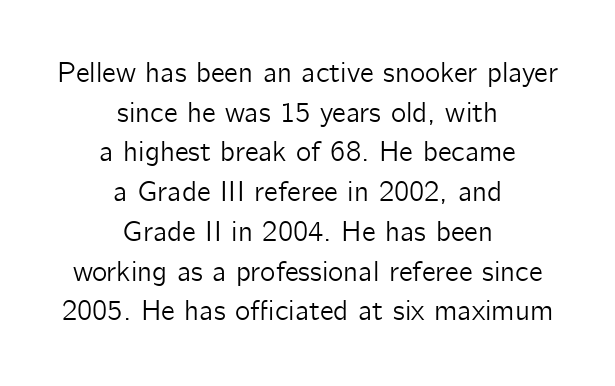
{"serif": "no", "italic": "no", "width": "normal", "stroke_contrast": "low", "x_height": "medium", "monospaced": "no", "underline": "no", "align": "center", "line_spacing": "normal", "line_spacing_ratio": 1.37, "letter_spacing": "normal", "letter_spacing_em": 0.0, "glyph_px": 29}
